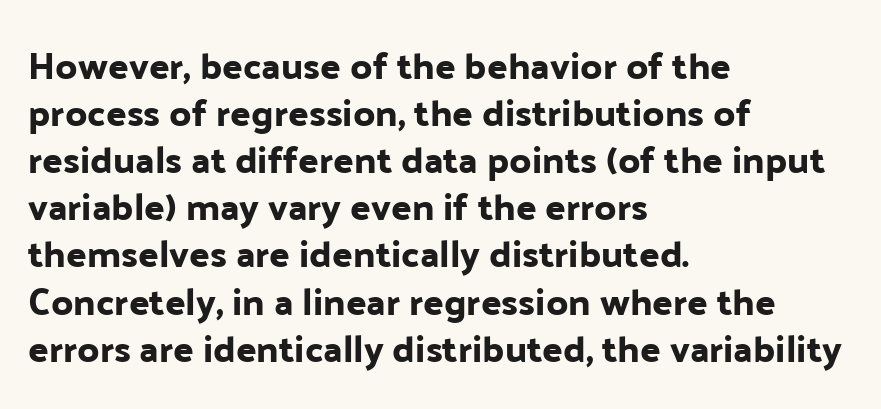
The font family rendered here belongs to the sans-serif group. In terms of posture, this sample is upright. Check the space under the baseline: it is left empty. Varying glyph widths throughout — classic text-font behaviour.
